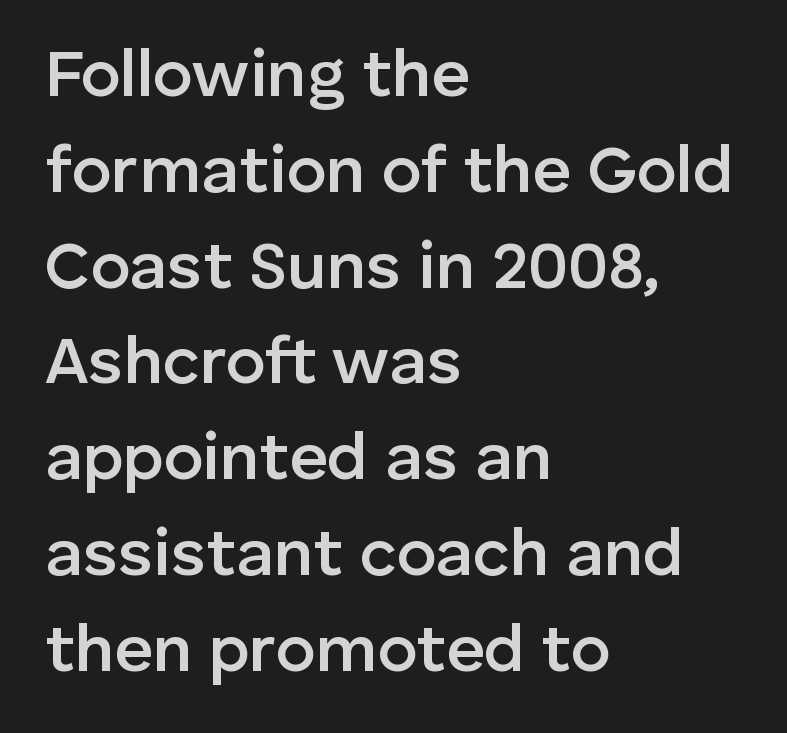
Q: Is the text bold? A: Semi-bold.
Q: Is the text italic (slanted)? A: No, it is upright.
Q: Is the typeface a serif or a sans-serif typeface? A: Sans-serif.
Q: Is the text underlined? A: No.
Q: How is the paragraph aligned? A: Left-aligned.
Q: Is the spacing between letters normal or unusually wide? A: Normal.
Q: Is the spacing between lines tight, normal or loose? A: Normal.
Q: Width (condensed, normal, or wide)? A: Normal.
Q: Stroke contrast? A: Low.
Q: x-height? A: Medium.
Q: Monospaced? A: No.
